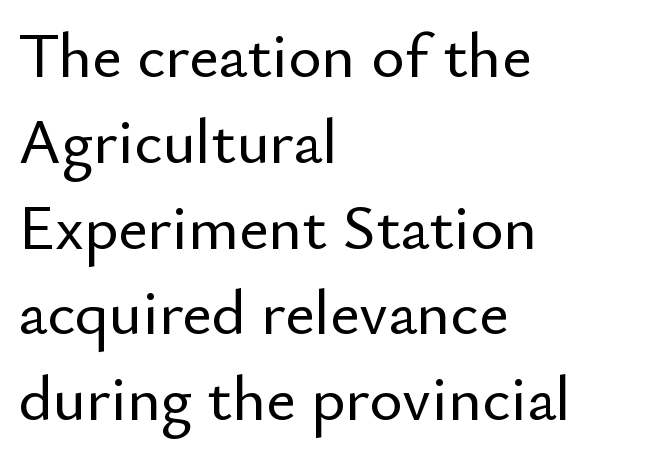
The image shows 64 px sans-serif type, upright; set left-aligned, normal line spacing (1.34x), normal letter spacing, not underlined; low stroke contrast and a small x-height.
